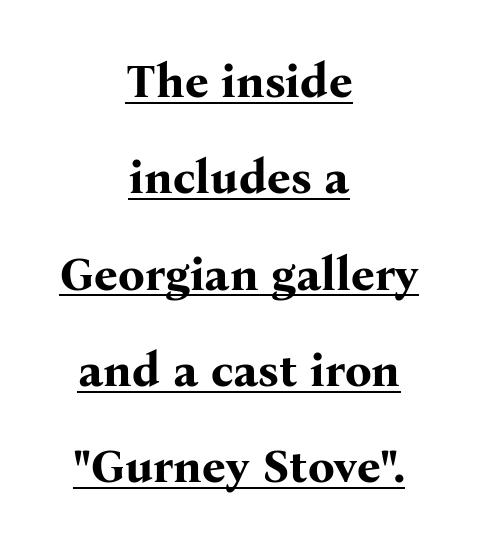
The passage shown is typed in a proportional face where columns would drift. The typography opts for an upright posture over an oblique one. Compared with undecorated copy, this sample adds a rule below the words. In terms of letterform style, serifs are clearly present.
